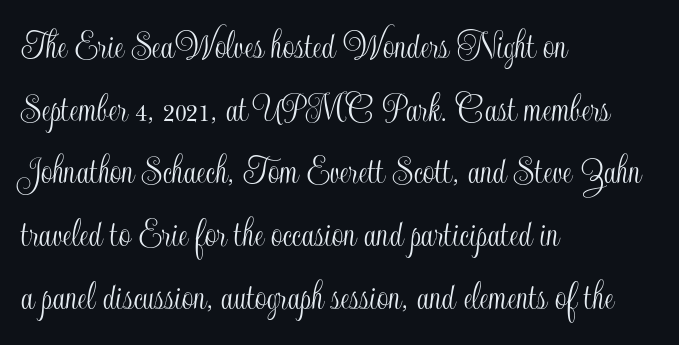
A typesetter would call this leading conventional body-copy spacing. Each row of text sits above clean, open space. Layout note: lines flush left.
